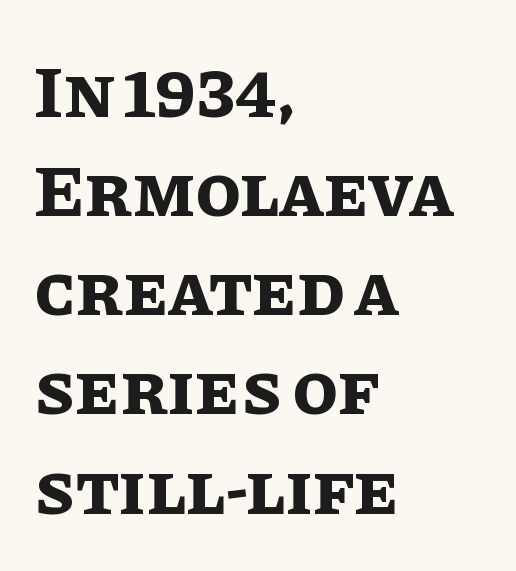
Bold? Absolutely — the strokes are thick and heavy. Standard letterfit; no display-style spreading of the glyphs. The words here are not underlined. In terms of leading, this rendering sits right in the middle. The passage shown is typed in a proportional face where columns would drift.
